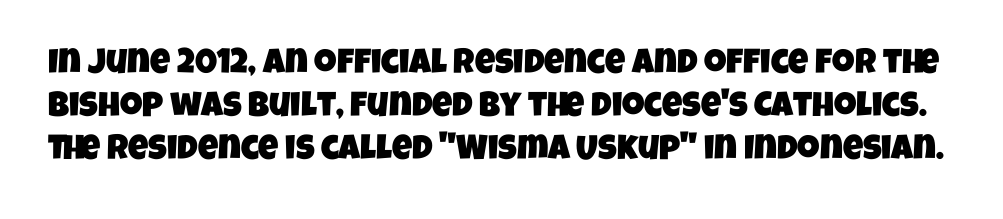
A clean baseline with only descenders dipping below it. Students, note that the glyphs here touch the page at normal intervals. Typographically, this falls in the sans-serif category. Each letter keeps its own natural width here, so spacing adapts to shape.
